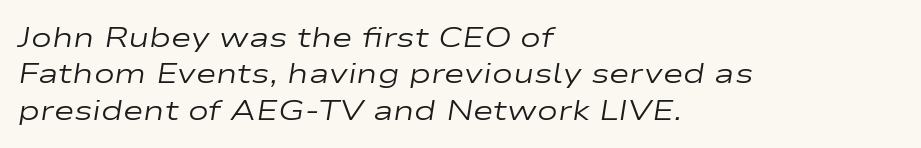
Q: Is the text bold? A: No.
Q: Is the text italic (slanted)? A: Yes, it leans right by about 9 degrees.
Q: Is the text underlined? A: No.
Q: How is the paragraph aligned? A: Left-aligned.
Q: Is the spacing between letters normal or unusually wide? A: Normal.
Q: Is the spacing between lines tight, normal or loose? A: Normal.
Q: Width (condensed, normal, or wide)? A: Wide.
Q: Stroke contrast? A: Low.
Q: x-height? A: Medium.
Q: Monospaced? A: No.
